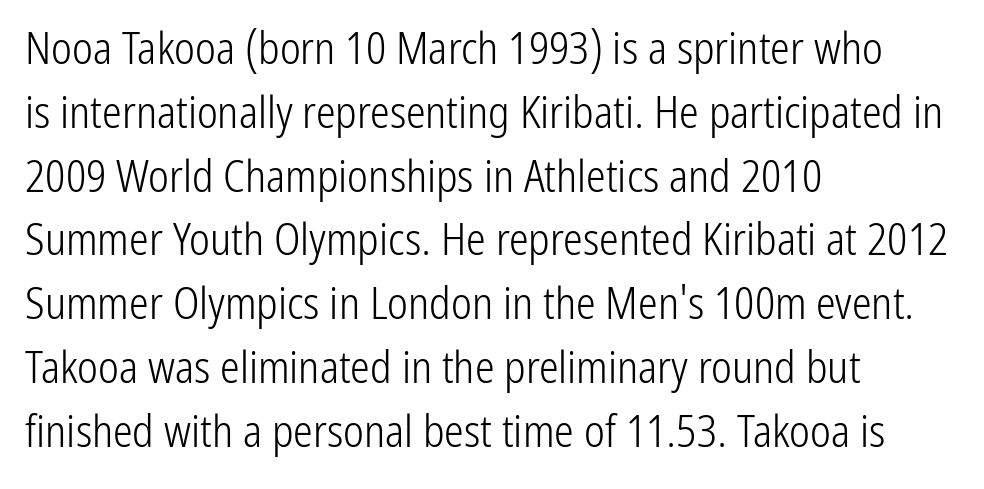
Q: Is the text bold? A: No.
Q: Is the text italic (slanted)? A: No, it is upright.
Q: Is the typeface a serif or a sans-serif typeface? A: Sans-serif.
Q: Is the text underlined? A: No.
Q: How is the paragraph aligned? A: Left-aligned.
Q: Is the spacing between letters normal or unusually wide? A: Normal.
Q: Is the spacing between lines tight, normal or loose? A: Normal.
Q: Width (condensed, normal, or wide)? A: Condensed.
Q: Stroke contrast? A: Low.
Q: x-height? A: Medium.
Q: Monospaced? A: No.
